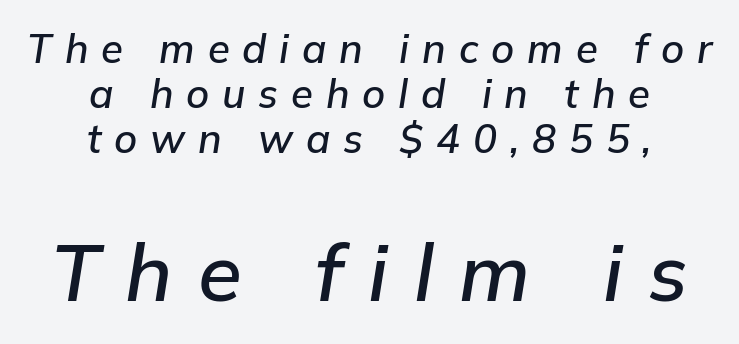
Honestly, the rows look squashed on top of each other. Beneath every word, the page is bare. Here the glyphs are tracked loosely, breaking word shapes into spaced letters. Typesetter's note — lower block bumped up in size, upper block left smaller. Slant detected: the letters are inclined. Character widths vary here, with narrow letters taking less room than wide ones.
